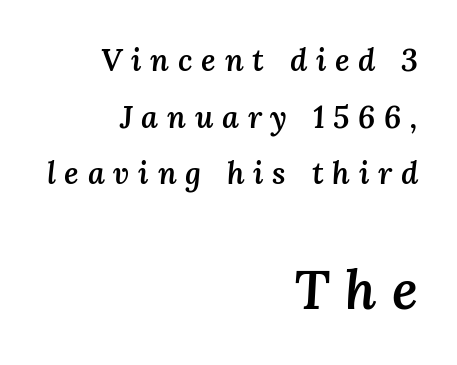
{"italic": "yes", "lean": "right", "slant_degrees": 3, "bold": "semi", "weight": "semibold", "width": "normal", "stroke_contrast": "medium", "x_height": "medium", "monospaced": "no", "underline": "no", "align": "right", "line_spacing_ratio": 1.83, "letter_spacing": "wide", "letter_spacing_em": 0.28, "larger_block": "second", "size_ratio": 1.77, "glyph_px": 55}
